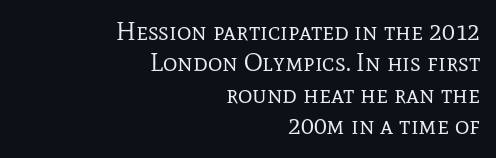
Q: Is the text bold? A: No.
Q: Is the text italic (slanted)? A: No, it is upright.
Q: Is the text underlined? A: No.
Q: How is the paragraph aligned? A: Right-aligned.
Q: Is the spacing between letters normal or unusually wide? A: Normal.
Q: Is the spacing between lines tight, normal or loose? A: Normal.
